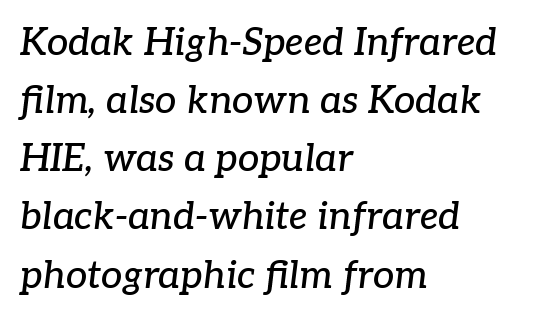
{"serif": "yes", "italic": "yes", "lean": "right", "slant_degrees": 7, "width": "normal", "stroke_contrast": "low", "x_height": "medium", "monospaced": "no", "underline": "no", "align": "left", "line_spacing": "normal", "line_spacing_ratio": 1.53, "letter_spacing": "normal", "letter_spacing_em": 0.0, "glyph_px": 38}
